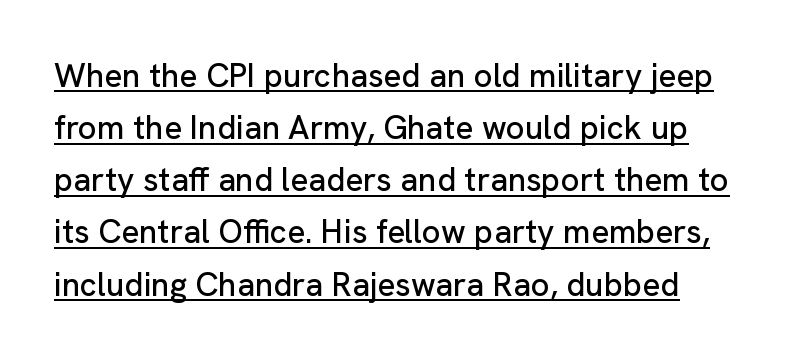
The image shows 33 px sans-serif type, upright; set normal line spacing (1.58x), normal letter spacing, underlined; low stroke contrast and a medium x-height.
